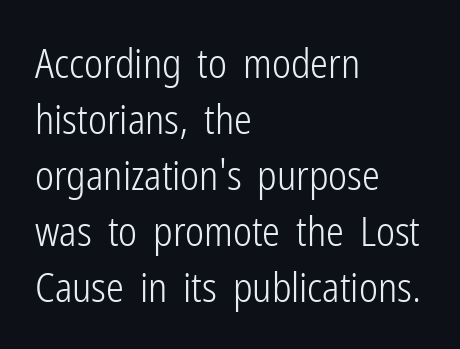
Each new line begins a customary step beneath the previous one. Alignment: flush left. The weight tops out at a normal text grade. In terms of posture, this sample is upright. Font category for this specimen: sans-serif.
